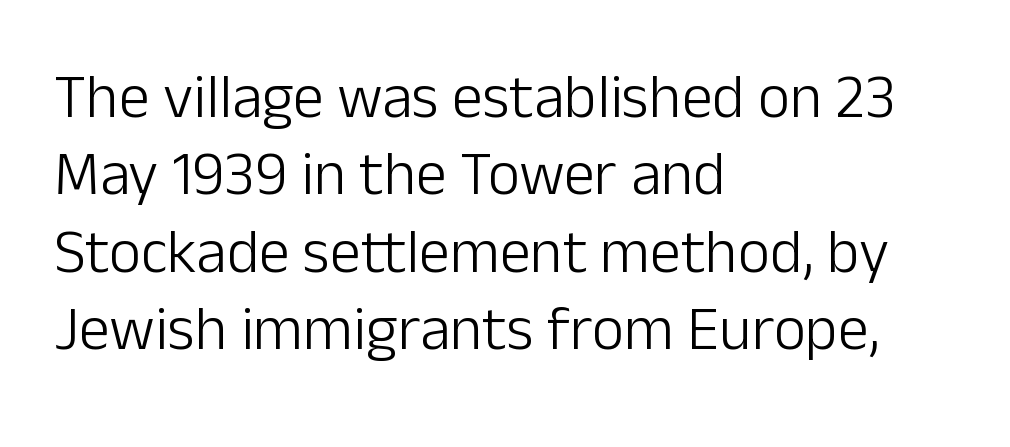
Q: Is the text bold? A: No.
Q: Is the text italic (slanted)? A: No, it is upright.
Q: Is the typeface a serif or a sans-serif typeface? A: Sans-serif.
Q: Is the text underlined? A: No.
Q: How is the paragraph aligned? A: Left-aligned.
Q: Is the spacing between letters normal or unusually wide? A: Normal.
Q: Is the spacing between lines tight, normal or loose? A: Normal.
Q: Width (condensed, normal, or wide)? A: Normal.
Q: Stroke contrast? A: Low.
Q: x-height? A: Medium.
Q: Monospaced? A: No.
